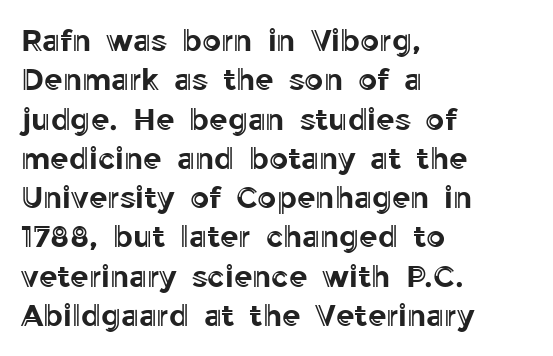
A typesetter would call this proportional, since set widths differ per character. Honestly, there is no underline to notice here at all. Characters remain perfectly vertical along every line. Regular leading. Observe the ordinary spacing: letters are neighbours, not strangers.
